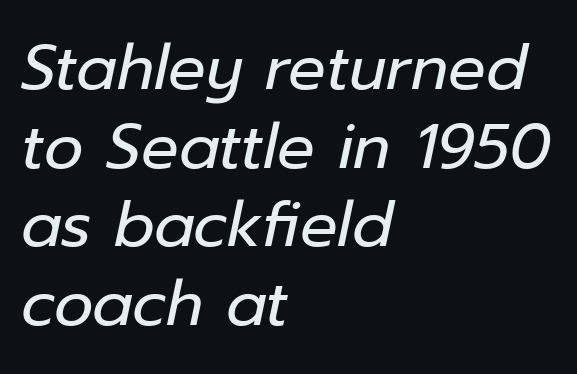
The image shows 62 px regular-weight type, italic (leaning right); set left-aligned, normal line spacing (1.27x), normal letter spacing, not underlined; low stroke contrast and a medium x-height.
